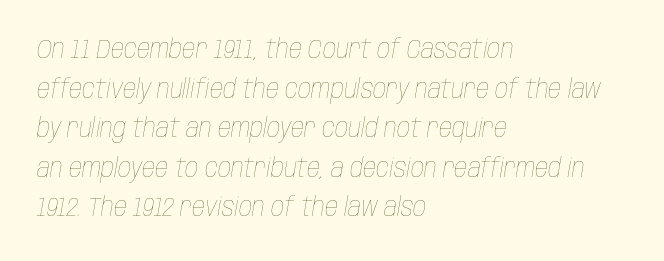
This rendering uses left alignment, leaving the right contour irregular. The tracking reads as untouched default to a designer's eye. Lines of text with bare space underneath. Reading down the column, the eye jumps a familiar distance to each next line. An italicized treatment has been applied to the whole sample.
